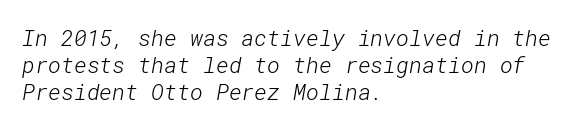
Q: Is the text bold? A: No.
Q: Is the text underlined? A: No.
Q: How is the paragraph aligned? A: Left-aligned.
Q: Is the spacing between letters normal or unusually wide? A: Normal.
